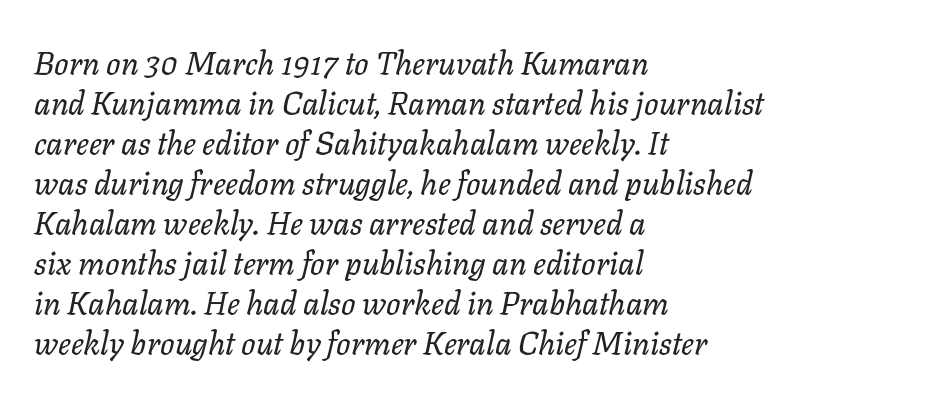
{"italic": "yes", "lean": "right", "slant_degrees": 11, "bold": "no", "weight": "regular", "width": "normal", "stroke_contrast": "low", "x_height": "medium", "monospaced": "no", "underline": "no", "align": "left", "line_spacing": "normal", "line_spacing_ratio": 1.25, "letter_spacing": "normal", "letter_spacing_em": 0.0, "glyph_px": 32}
